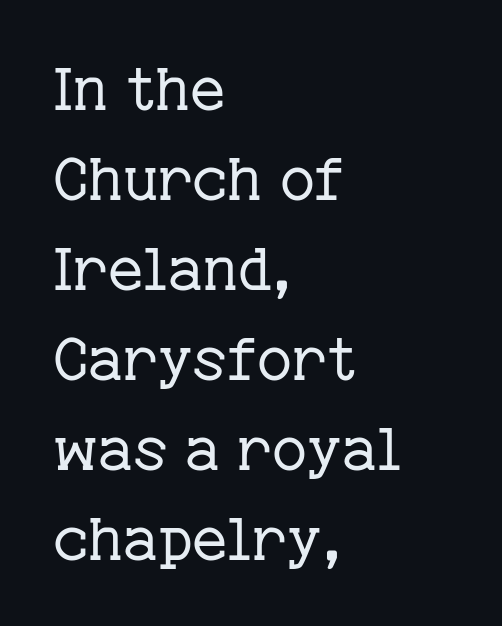
This sample has the flowing, uneven cadence of proportional lettering. These lines sit exactly where default settings would place them. The lettering holds an erect, upright posture throughout. The passage shown is not bold in any degree. Caption: standard tracking, unaltered.
